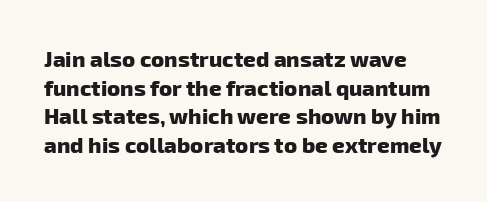
Is the type bold? Yes — the strokes are clearly thick and heavy. Leading matches the norm, producing a regular column. Anything drawn beneath the words? Only blank space. The line texture is even and compact thanks to regular tracking.
